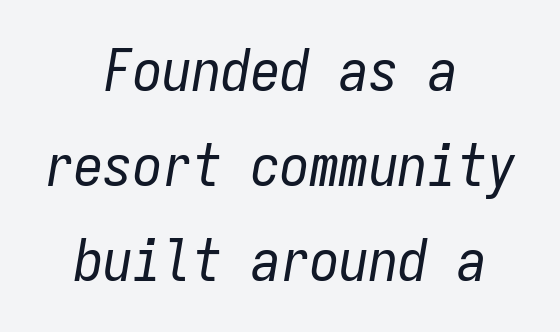
The image shows 59 px regular-weight, condensed type, italic (leaning right), monospaced; set centered, normal line spacing (1.61x), normal letter spacing, not underlined; low stroke contrast and a medium x-height.
